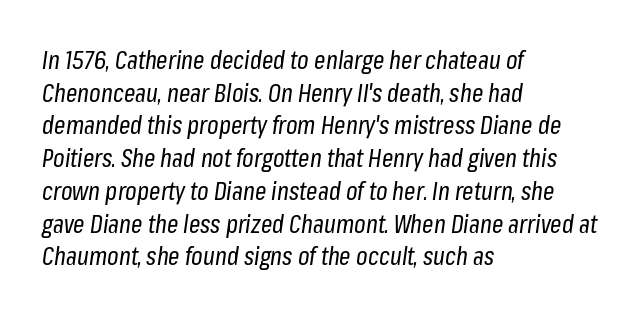
Underline: absent. The space between consecutive lines is moderate. Letters have the restrained weight of plain body copy at most. This sample is left-justified, so line endings fall wherever the words run out.
